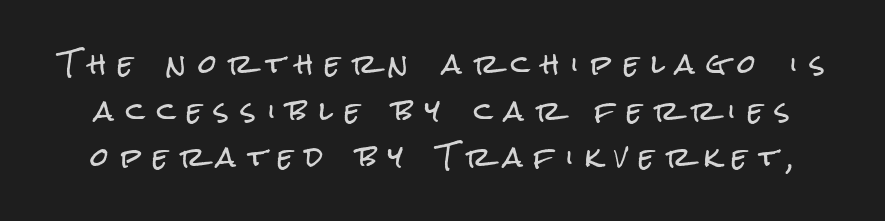
Q: Is the text italic (slanted)? A: No, it is upright.
Q: Is the text underlined? A: No.
Q: Is the spacing between letters normal or unusually wide? A: Unusually wide.
